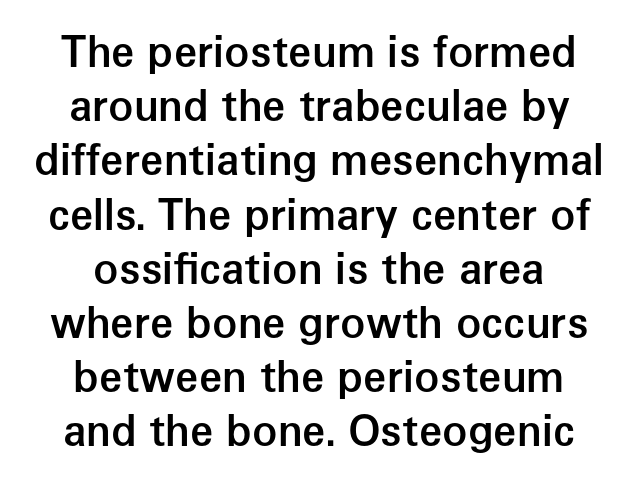
This sample keeps an unexceptional amount of space between lines. The designer went with a sans here, leaving each stem footless. The line texture is even and compact thanks to regular tracking. The area under the type is left untouched. It's the straight-up-and-down kind of type. Typographic density is moderately raised because the face is semibold.
